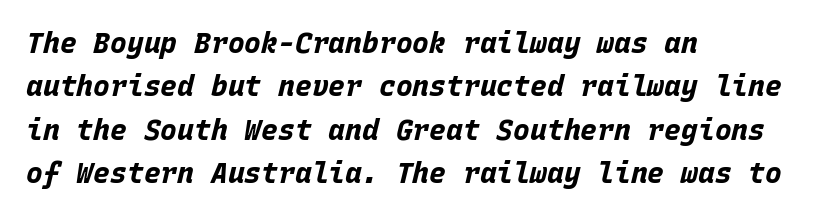
The rendering applies a slant to the glyphs. In terms of weight, the rendering is a true, heavy bold. The lines sit at an ordinary, default distance from one another. Line beginnings align vertically; line endings do not.
